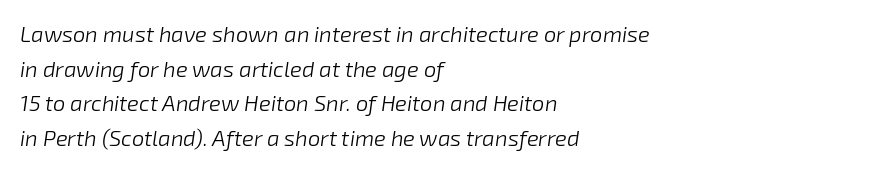
This sample keeps an unexceptional amount of space between lines. Alignment: flush left. Caption: face not bold, strokes unweighted. Plain, unruled lines of type.
